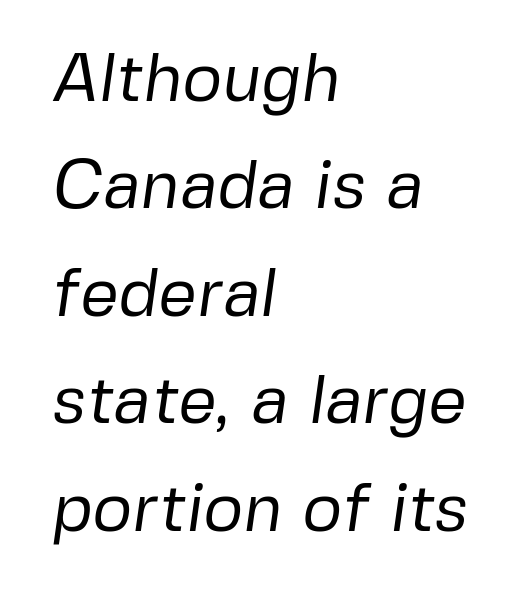
{"serif": "no", "bold": "no", "weight": "regular", "width": "normal", "stroke_contrast": "low", "x_height": "medium", "monospaced": "no", "underline": "no", "align": "left", "line_spacing": "normal", "line_spacing_ratio": 1.58, "letter_spacing": "normal", "letter_spacing_em": 0.0, "glyph_px": 68}
